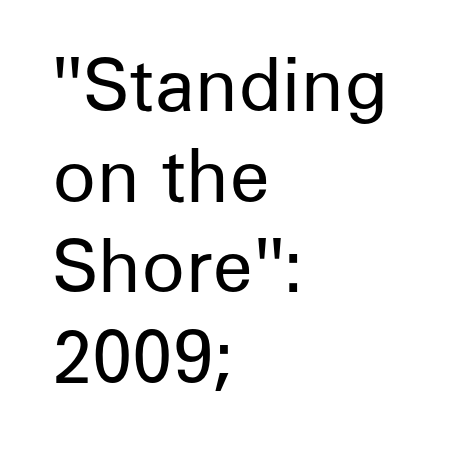
Leftover space on each line is placed entirely after the last word. The specimen reads as upright at a glance. Typographically, this falls in the sans-serif category. Words appear dense and cohesive because spacing is normal.
